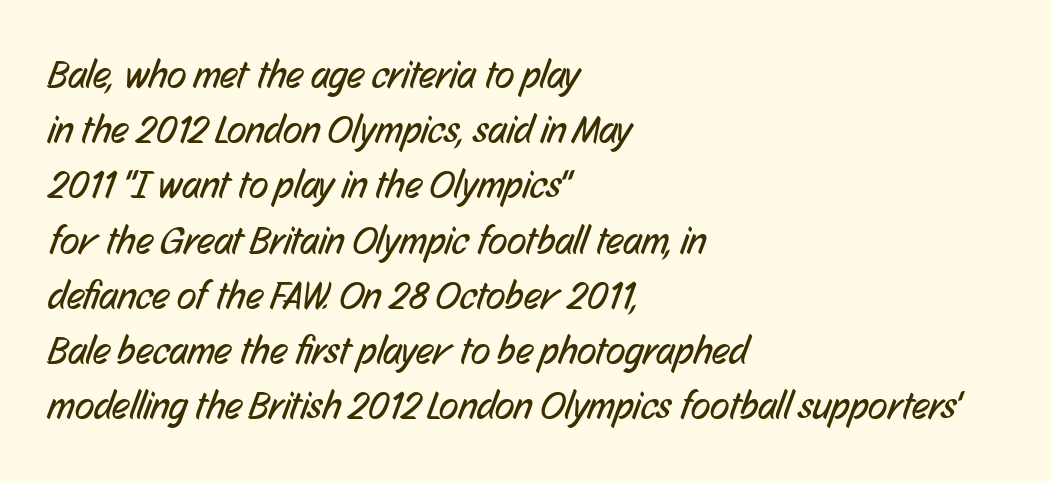
Q: Is the text bold? A: No.
Q: Is the typeface a serif or a sans-serif typeface? A: Sans-serif.
Q: Is the text underlined? A: No.
Q: How is the paragraph aligned? A: Left-aligned.
Q: Is the spacing between letters normal or unusually wide? A: Normal.
Q: Is the spacing between lines tight, normal or loose? A: Normal.
Q: Width (condensed, normal, or wide)? A: Condensed.
Q: Stroke contrast? A: Low.
Q: x-height? A: Medium.
Q: Monospaced? A: No.
